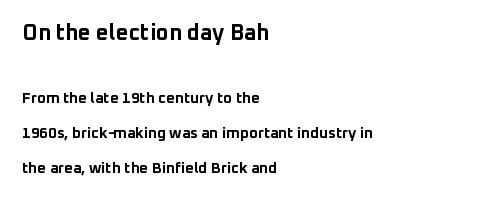
The image shows 22 px bold type, upright; set left-aligned, loose line spacing (2.34x), normal letter spacing, not underlined; the first (top) block is 1.47x larger.
